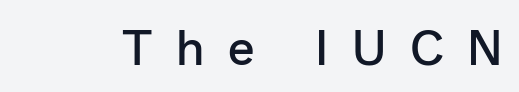
The image shows 48 px semibold sans-serif type, upright; set unusually wide letter spacing (+0.49 em), not underlined; low stroke contrast and a medium x-height.
